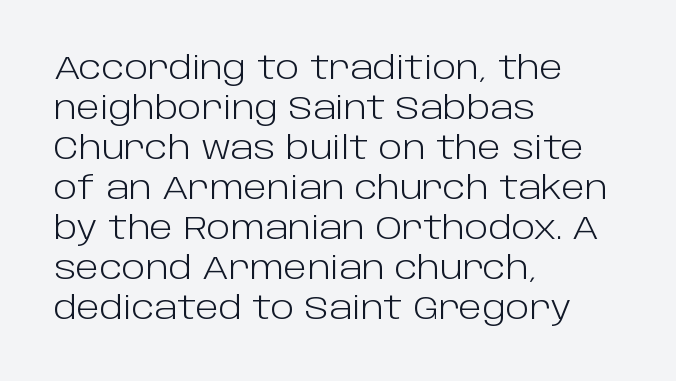
Looks like regular typesetting: each glyph gets only the width it needs. Underline: absent. The letters carry no serifs — their stems end cleanly without finishing strokes. Visually the block forms a straight wall on the left and a jagged coastline on the right.
